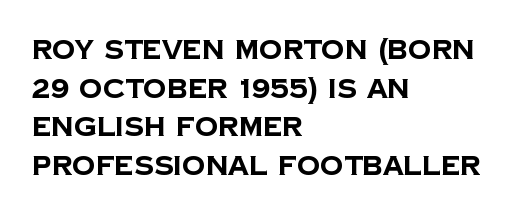
{"bold": "yes", "underline": "no", "align": "left", "line_spacing": "normal", "line_spacing_ratio": 1.49, "letter_spacing": "normal", "letter_spacing_em": 0.0, "glyph_px": 26}
